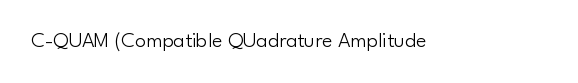
The image shows 22 px text type, upright; set normal letter spacing, not underlined.
